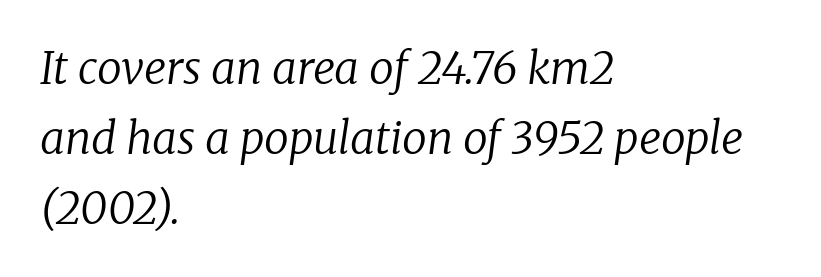
Rule under the text: the space is simply empty. This is oblique type, the kind used for emphasis or titles. This rendering leaves character spacing at its baseline value. Horizontally, the lines are justified to the leading edge only. Each letter's strokes conclude with small projecting serifs. The characters are drawn with everyday or finer stroke widths.
